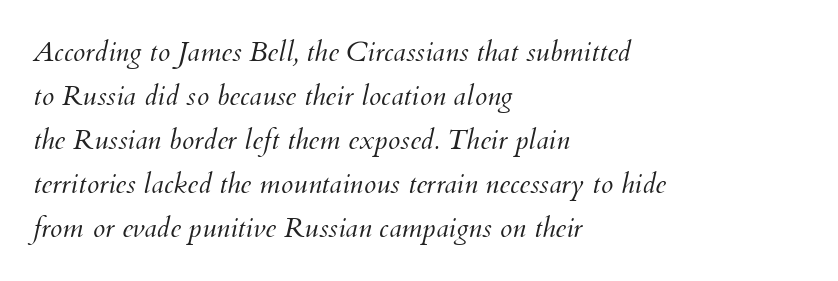
{"italic": "yes", "lean": "right", "slant_degrees": 12, "bold": "no", "weight": "light", "width": "normal", "stroke_contrast": "medium", "x_height": "small", "monospaced": "no", "underline": "no", "align": "left", "line_spacing": "normal", "line_spacing_ratio": 1.57, "letter_spacing": "normal", "letter_spacing_em": 0.0, "glyph_px": 28}
